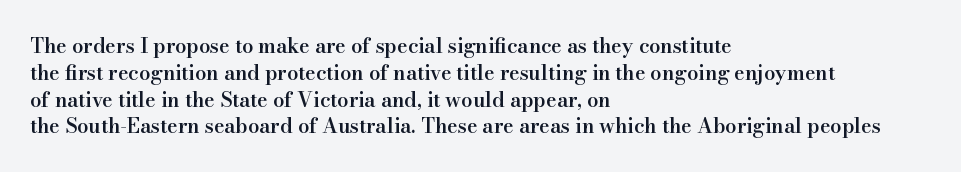
Q: Is the text bold? A: Semi-bold.
Q: Is the text italic (slanted)? A: No, it is upright.
Q: Is the text underlined? A: No.
Q: How is the paragraph aligned? A: Left-aligned.
Q: Is the spacing between letters normal or unusually wide? A: Normal.
Q: Is the spacing between lines tight, normal or loose? A: Normal.
